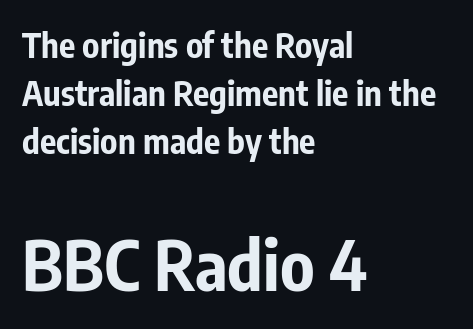
This is sans-serif lettering, the kind often seen on screens and signage. These lines keep a tight, regular rhythm from letter to letter. Typeset ragged right — the left edge is the straight one. Each row of text sits above clean, open space. Looks like regular typesetting: each glyph gets only the width it needs.
